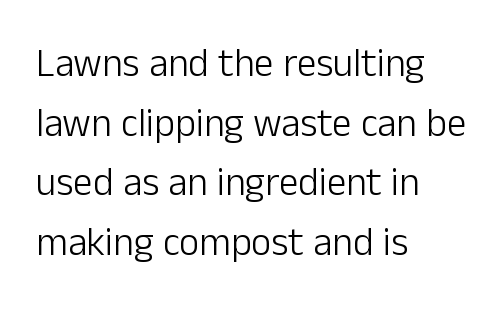
{"serif": "no", "italic": "no", "bold": "no", "weight": "light", "width": "normal", "stroke_contrast": "low", "x_height": "medium", "monospaced": "no", "underline": "no", "align": "left", "line_spacing": "normal", "line_spacing_ratio": 1.53, "letter_spacing": "normal", "letter_spacing_em": 0.0, "glyph_px": 39}
